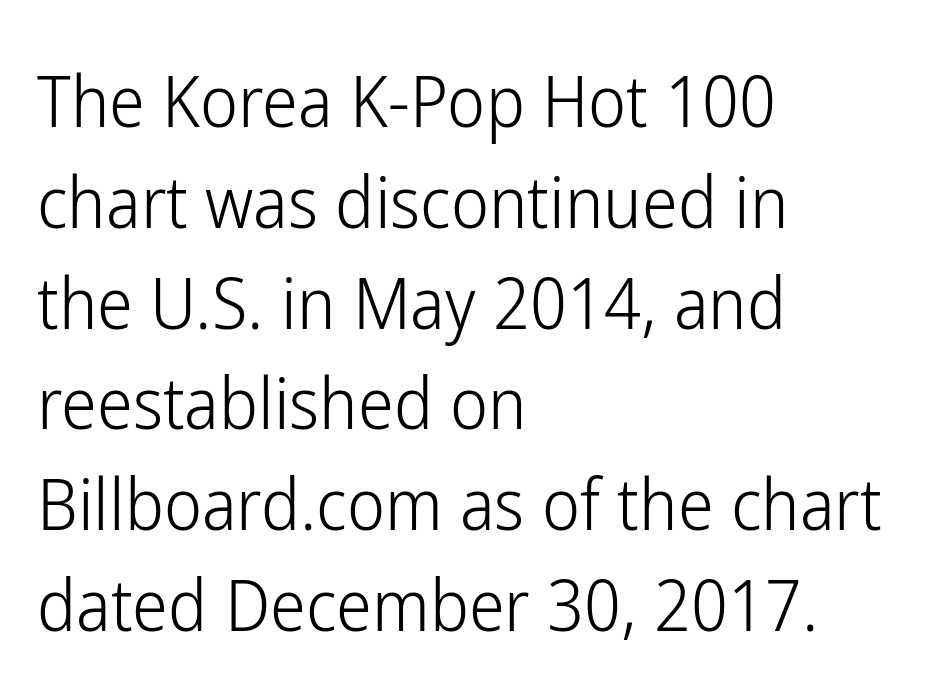
Q: Is the text bold? A: No.
Q: Is the text italic (slanted)? A: No, it is upright.
Q: Is the typeface a serif or a sans-serif typeface? A: Sans-serif.
Q: Is the text underlined? A: No.
Q: How is the paragraph aligned? A: Left-aligned.
Q: Is the spacing between letters normal or unusually wide? A: Normal.
Q: Is the spacing between lines tight, normal or loose? A: Normal.
Q: Width (condensed, normal, or wide)? A: Condensed.
Q: Stroke contrast? A: Low.
Q: x-height? A: Medium.
Q: Monospaced? A: No.
